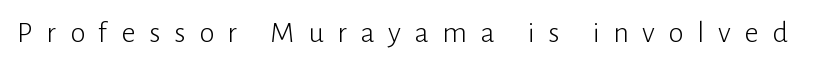
The image shows 31 px light sans-serif type, upright; set unusually wide letter spacing (+0.44 em), not underlined; low stroke contrast and a medium x-height.
